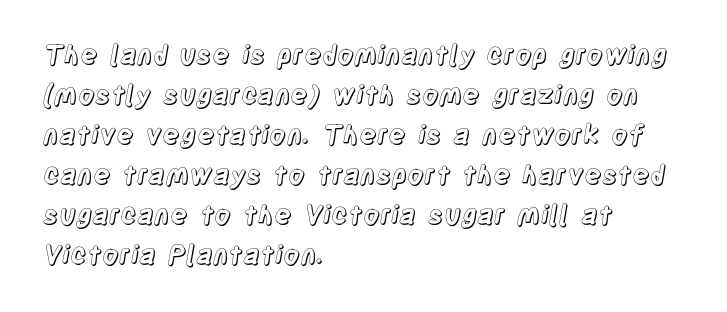
Descender tails drop into unmarked territory. Each word holds together tightly as a unit, with standard inter-letter gaps. A student would call this left alignment; a typographer would say flush left, rag right. If you measured baseline to baseline, you'd find a middling distance.
